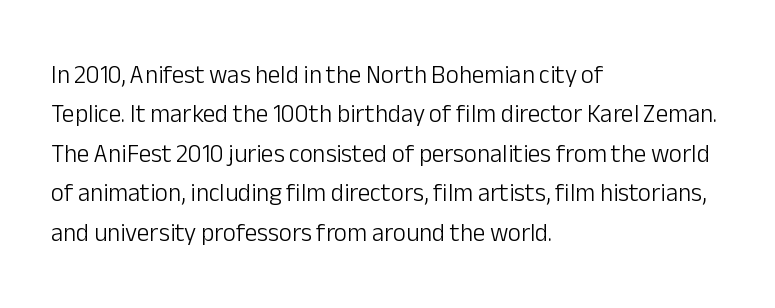
This block has exactly the height ordinary leading produces. Heft: none added — not bold. The face used here is rendered with its standard letterfit. Horizontally, the lines are justified to the leading edge only.
